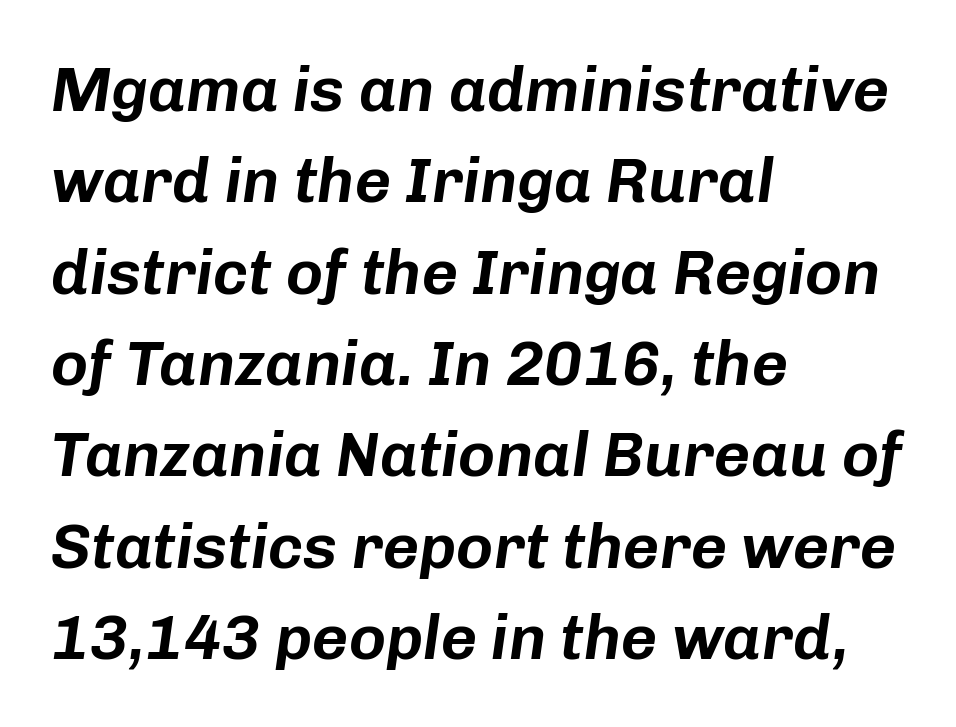
The image shows 63 px text type, italic (leaning right); set left-aligned, normal line spacing (1.45x), normal letter spacing, not underlined; low stroke contrast and a medium x-height.
